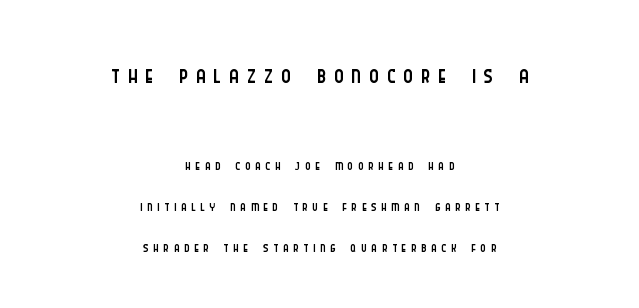
The image shows 36 px light, condensed sans-serif type, upright; set centered, loose line spacing (1.97x), unusually wide letter spacing (+0.22 em), not underlined; the first (top) block is 1.71x larger; low stroke contrast and a large x-height.
